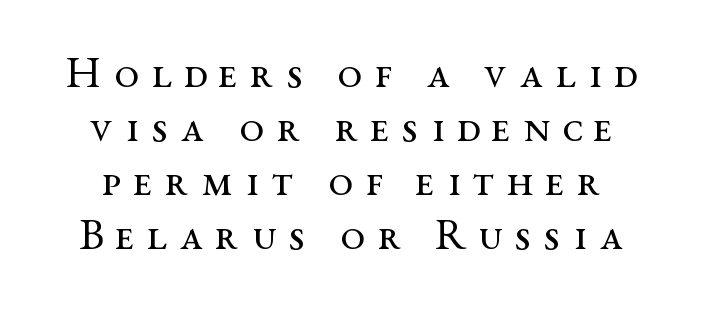
{"serif": "yes", "italic": "no", "bold": "no", "weight": "regular", "width": "wide", "stroke_contrast": "medium", "x_height": "medium", "monospaced": "no", "underline": "no", "line_spacing_ratio": 1.23, "letter_spacing": "wide", "letter_spacing_em": 0.28, "glyph_px": 44}
